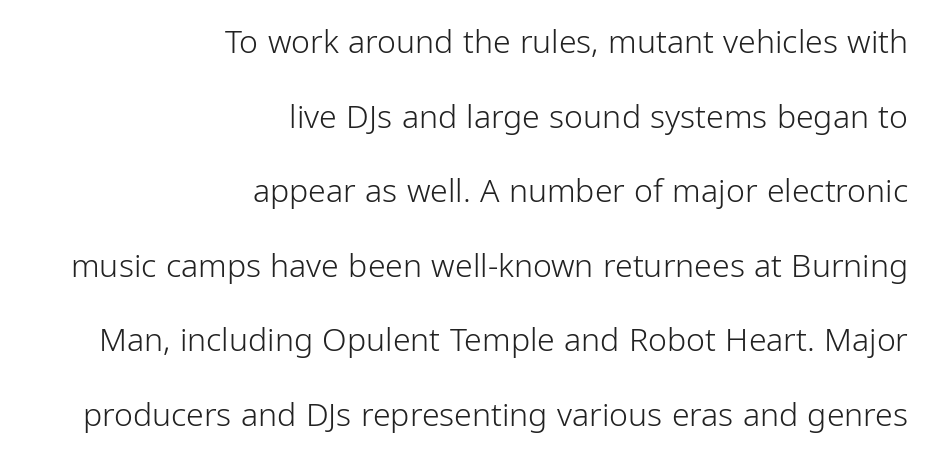
Q: Is the text bold? A: No.
Q: Is the text italic (slanted)? A: No, it is upright.
Q: Is the typeface a serif or a sans-serif typeface? A: Sans-serif.
Q: Is the text underlined? A: No.
Q: How is the paragraph aligned? A: Right-aligned.
Q: Is the spacing between letters normal or unusually wide? A: Normal.
Q: Is the spacing between lines tight, normal or loose? A: Loose.
Q: Width (condensed, normal, or wide)? A: Normal.
Q: Stroke contrast? A: Low.
Q: x-height? A: Medium.
Q: Monospaced? A: No.
